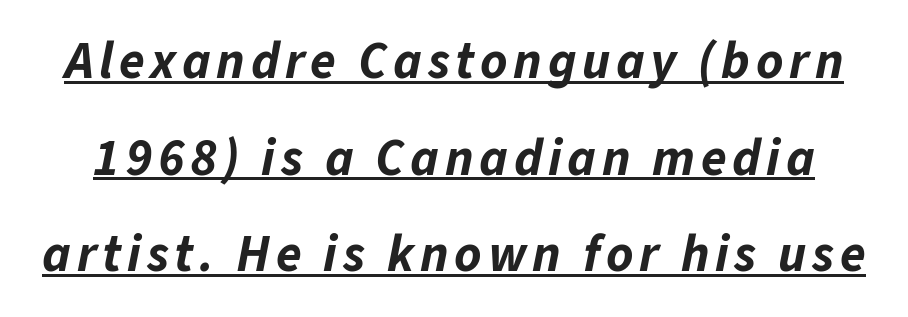
Q: Is the text bold? A: Yes.
Q: Is the text italic (slanted)? A: Yes, it leans right by about 11 degrees.
Q: Is the text underlined? A: Yes.
Q: Width (condensed, normal, or wide)? A: Normal.
Q: Stroke contrast? A: Low.
Q: x-height? A: Medium.
Q: Monospaced? A: No.
